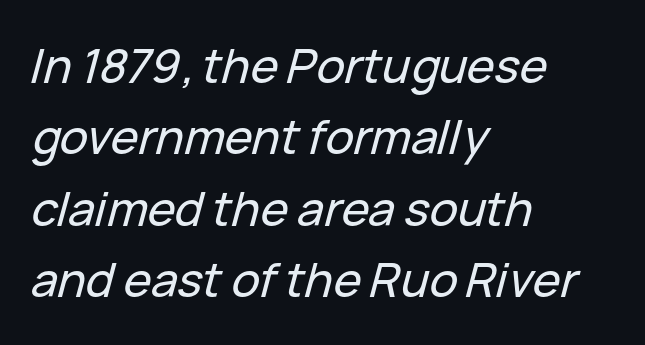
The image shows 47 px text type, italic (leaning right); set left-aligned, normal line spacing (1.52x), normal letter spacing, not underlined; low stroke contrast and a medium x-height.
